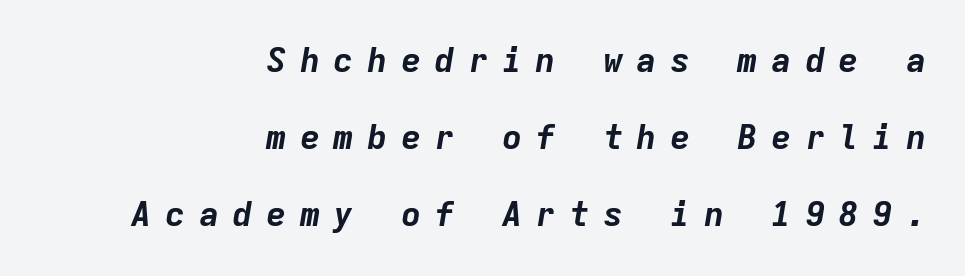
The image shows 34 px bold type, italic (leaning right), monospaced; set right-aligned, loose line spacing (2.27x), unusually wide letter spacing (+0.39 em), not underlined; low stroke contrast and a medium x-height.
